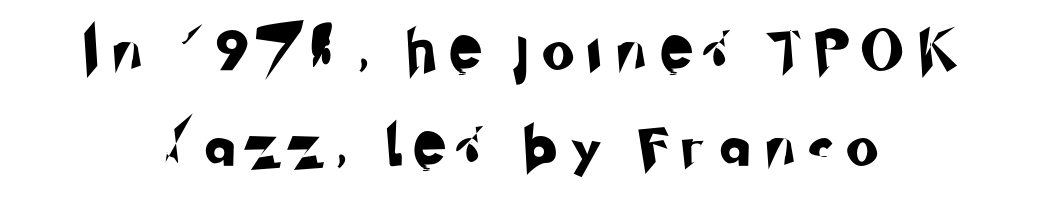
The image shows 40 px sans-serif type; set centered, loose line spacing (2.4x), unusually wide letter spacing (+0.45 em), not underlined; low stroke contrast and a small x-height.
